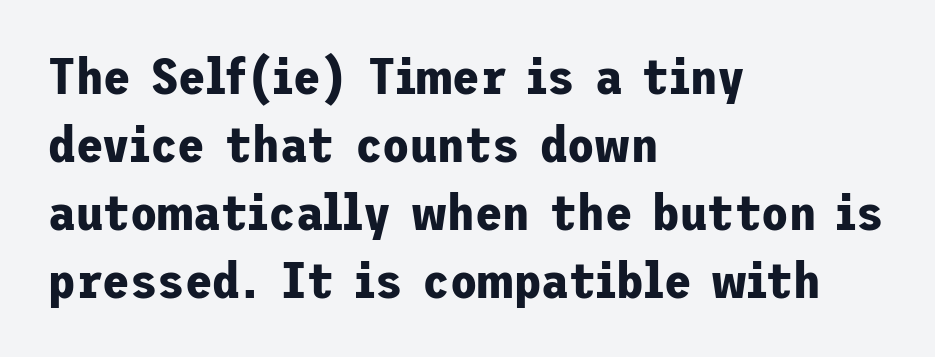
Descenders are the only things crossing below the line. Short note: letters normally spaced. Every row of glyphs begins at an identical x-position on the left. Each glyph is drawn with heavy, bold strokes. This block has exactly the height ordinary leading produces.
